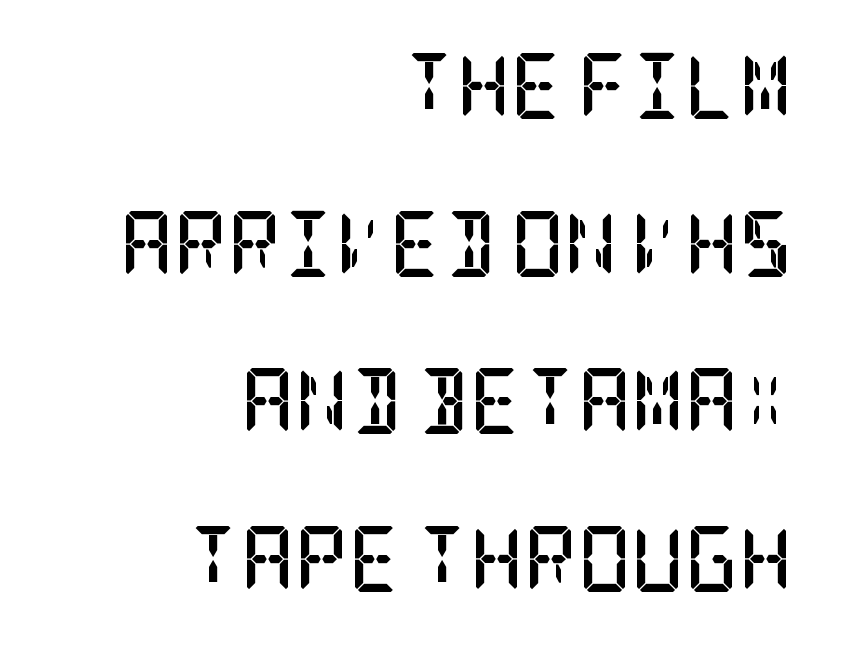
The image shows 66 px semibold, condensed serif type, upright; set right-aligned, loose line spacing (2.39x), normal letter spacing, not underlined; low stroke contrast and a large x-height.
